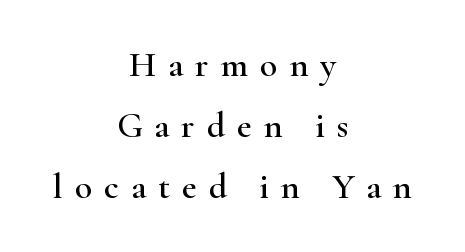
{"serif": "yes", "italic": "no", "width": "wide", "stroke_contrast": "high", "x_height": "small", "monospaced": "no", "underline": "no", "align": "center", "line_spacing": "normal", "line_spacing_ratio": 1.7, "letter_spacing": "wide", "letter_spacing_em": 0.33, "glyph_px": 36}
